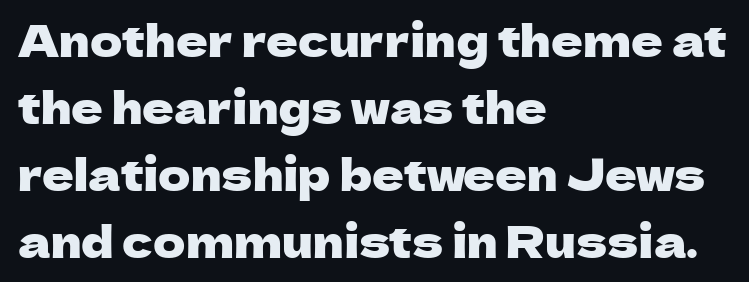
The image shows 44 px sans-serif type, upright; set left-aligned, normal line spacing (1.52x), normal letter spacing, not underlined; low stroke contrast and a medium x-height.
